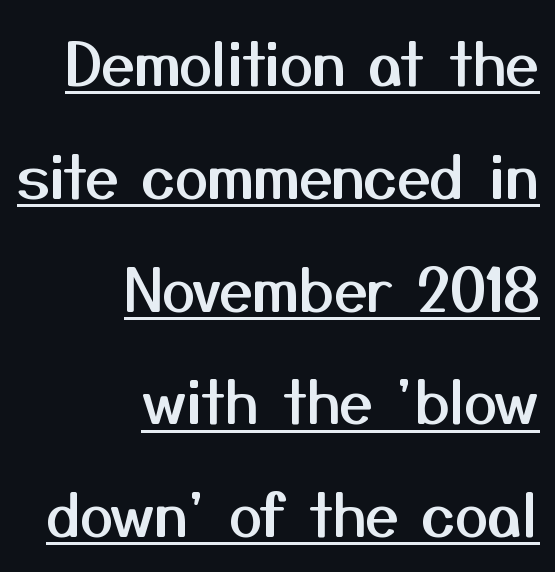
The image shows 60 px sans-serif type, upright; set right-aligned, line spacing 1.88x, normal letter spacing, underlined; medium stroke contrast and a medium x-height.
